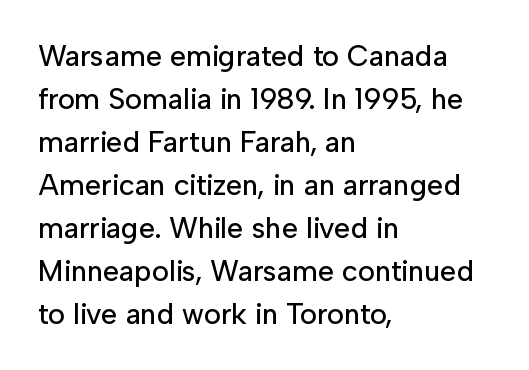
{"serif": "no", "italic": "no", "width": "normal", "stroke_contrast": "low", "x_height": "medium", "monospaced": "no", "underline": "no", "align": "left", "line_spacing": "normal", "line_spacing_ratio": 1.48, "letter_spacing": "normal", "letter_spacing_em": 0.0, "glyph_px": 29}
